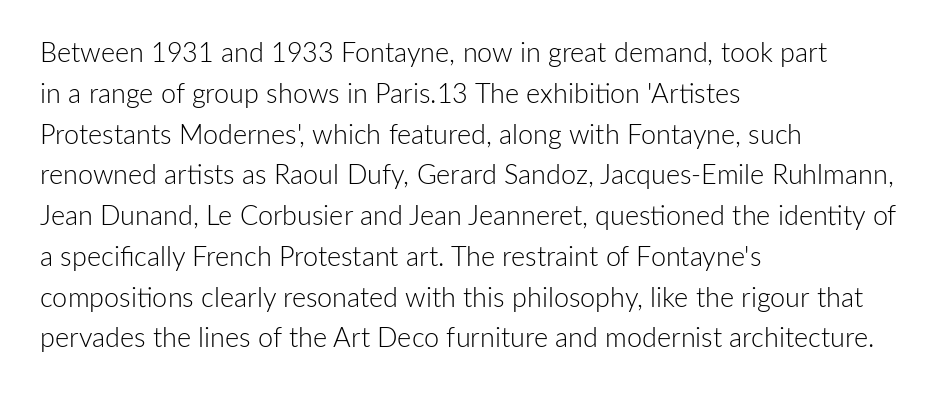
The image shows 27 px text type, upright; set left-aligned, normal line spacing (1.51x), normal letter spacing, not underlined.
